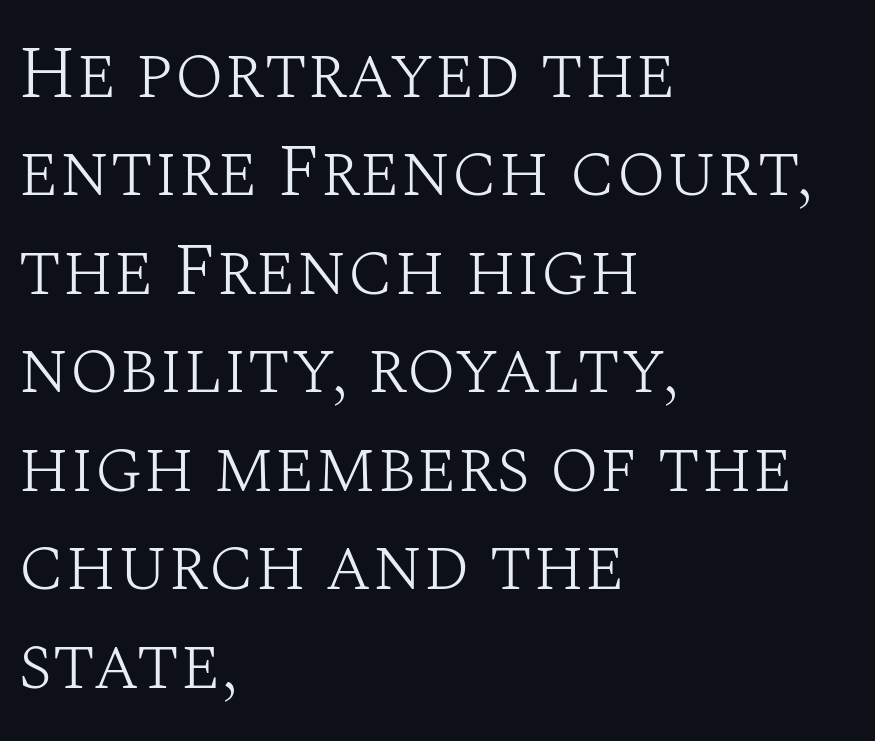
The line-height multiplier appears to be the usual default. The letters carry serifs — small finishing strokes at the ends of their stems. The characters are drawn with everyday or finer stroke widths. These lines are rendered in a variable-pitch font.
